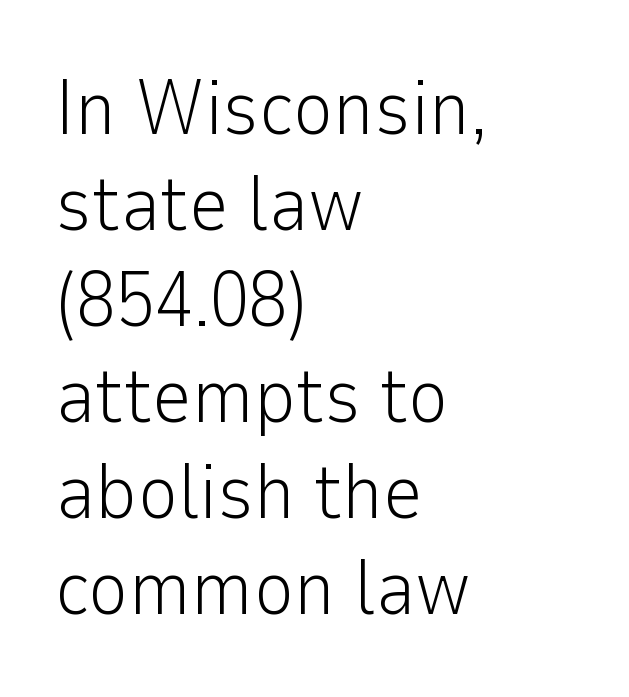
{"serif": "no", "italic": "no", "bold": "no", "weight": "light", "width": "normal", "stroke_contrast": "low", "x_height": "medium", "monospaced": "no", "underline": "no", "align": "left", "line_spacing_ratio": 1.23, "letter_spacing": "normal", "letter_spacing_em": 0.0, "glyph_px": 78}
